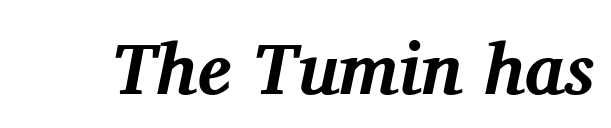
Q: Is the text bold? A: Yes.
Q: Is the text italic (slanted)? A: Yes, it leans right by about 11 degrees.
Q: Is the typeface a serif or a sans-serif typeface? A: Serif.
Q: Is the text underlined? A: No.
Q: Is the spacing between letters normal or unusually wide? A: Normal.
Q: Width (condensed, normal, or wide)? A: Normal.
Q: Stroke contrast? A: Medium.
Q: x-height? A: Medium.
Q: Monospaced? A: No.
